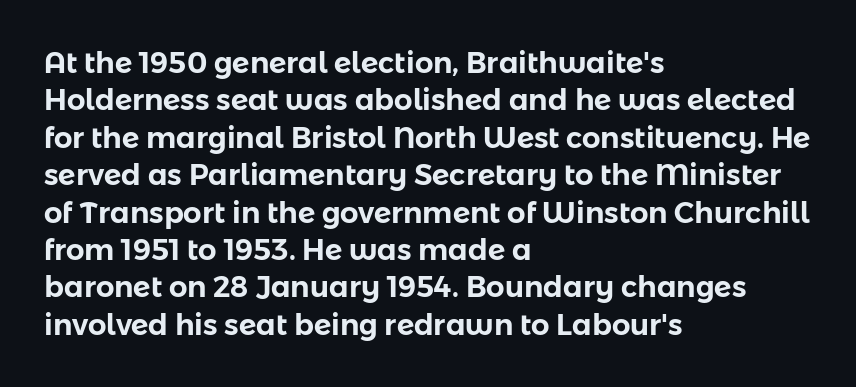
{"serif": "no", "italic": "no", "width": "normal", "stroke_contrast": "low", "x_height": "medium", "monospaced": "no", "underline": "no", "align": "left", "line_spacing": "normal", "line_spacing_ratio": 1.29, "letter_spacing": "normal", "letter_spacing_em": 0.0, "glyph_px": 29}
